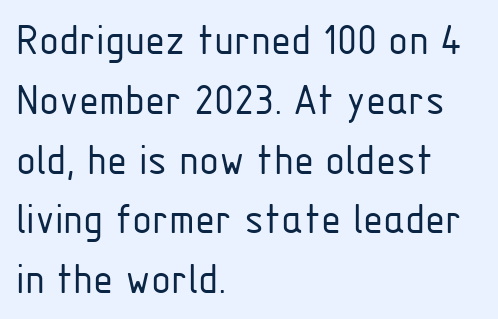
Q: Is the text bold? A: No.
Q: Is the text italic (slanted)? A: No, it is upright.
Q: Is the typeface a serif or a sans-serif typeface? A: Sans-serif.
Q: Is the text underlined? A: No.
Q: How is the paragraph aligned? A: Left-aligned.
Q: Is the spacing between letters normal or unusually wide? A: Normal.
Q: Is the spacing between lines tight, normal or loose? A: Normal.
Q: Width (condensed, normal, or wide)? A: Condensed.
Q: Stroke contrast? A: Low.
Q: x-height? A: Medium.
Q: Monospaced? A: No.
